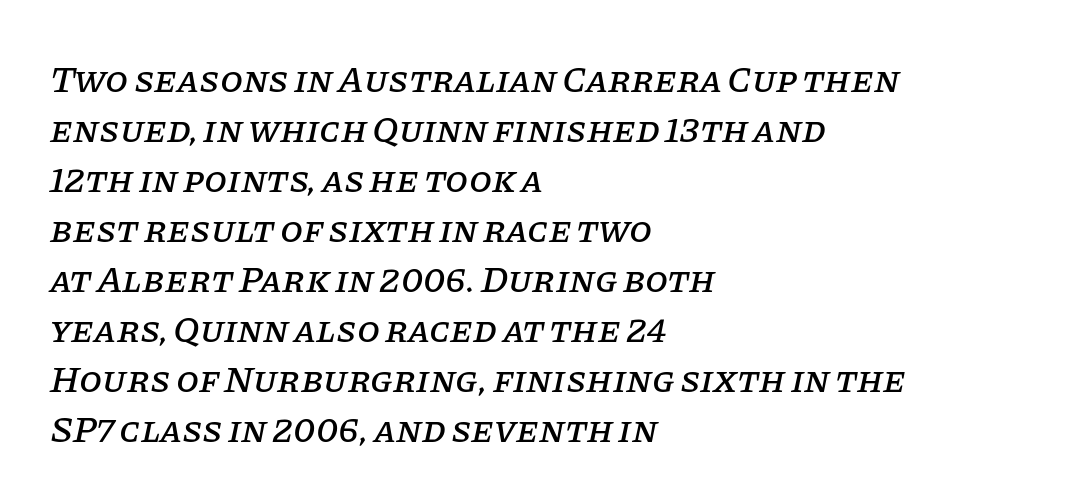
Q: Is the text italic (slanted)? A: Yes, it leans right by about 11 degrees.
Q: Is the typeface a serif or a sans-serif typeface? A: Serif.
Q: Is the text underlined? A: No.
Q: How is the paragraph aligned? A: Left-aligned.
Q: Is the spacing between letters normal or unusually wide? A: Normal.
Q: Is the spacing between lines tight, normal or loose? A: Normal.
Q: Width (condensed, normal, or wide)? A: Normal.
Q: Stroke contrast? A: Low.
Q: x-height? A: Large.
Q: Monospaced? A: No.
